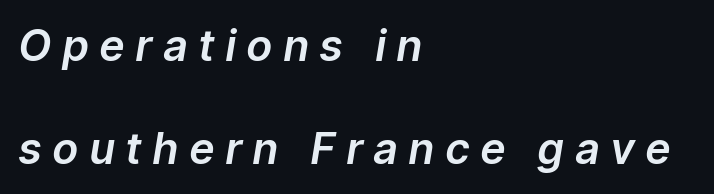
Q: Is the text italic (slanted)? A: Yes, it leans right by about 9 degrees.
Q: Is the text underlined? A: No.
Q: How is the paragraph aligned? A: Left-aligned.
Q: Is the spacing between letters normal or unusually wide? A: Unusually wide.
Q: Is the spacing between lines tight, normal or loose? A: Loose.
Q: Width (condensed, normal, or wide)? A: Normal.
Q: Stroke contrast? A: Low.
Q: x-height? A: Medium.
Q: Monospaced? A: No.
